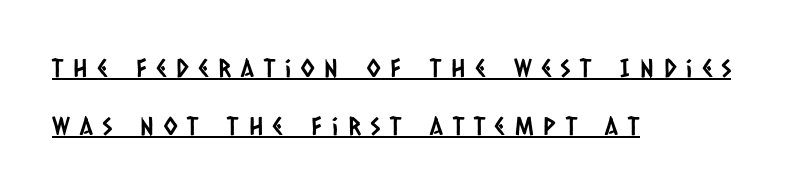
The image shows 25 px text type; set left-aligned, loose line spacing (2.32x), unusually wide letter spacing (+0.4 em), underlined.
